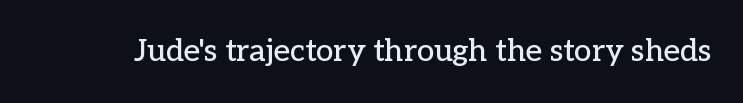
{"serif": "yes", "italic": "no", "width": "normal", "stroke_contrast": "low", "x_height": "medium", "monospaced": "no", "underline": "no", "letter_spacing": "normal", "letter_spacing_em": 0.0, "glyph_px": 31}
